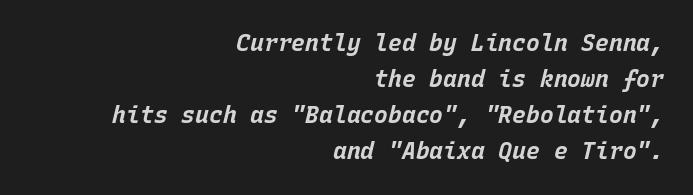
I'd describe the lettering as bold — thick and assertive. Spacing between characters is what you'd get straight out of the box. Quick note: underline off. A flush-right, rag-left setting is used for this passage. Reading down the column, the eye jumps a familiar distance to each next line. Tall strokes in this sample are angled rather than plumb.
